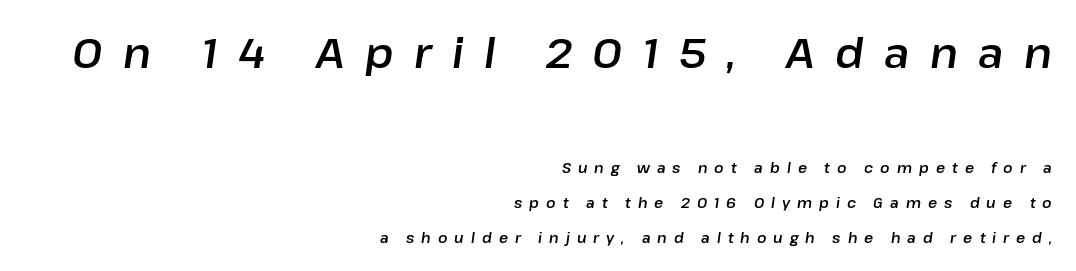
{"italic": "yes", "lean": "right", "slant_degrees": 8, "width": "normal", "stroke_contrast": "low", "x_height": "medium", "monospaced": "no", "underline": "no", "align": "right", "line_spacing": "loose", "line_spacing_ratio": 2.48, "letter_spacing": "wide", "letter_spacing_em": 0.5, "larger_block": "first", "size_ratio": 2.93, "glyph_px": 41}
